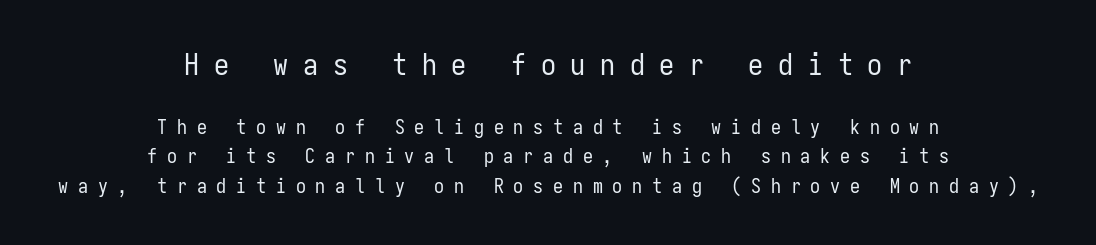
{"serif": "no", "italic": "no", "bold": "no", "weight": "regular", "width": "condensed", "stroke_contrast": "low", "x_height": "medium", "monospaced": "yes", "underline": "no", "align": "center", "line_spacing": "normal", "line_spacing_ratio": 1.47, "letter_spacing": "wide", "letter_spacing_em": 0.49, "larger_block": "first", "size_ratio": 1.5, "glyph_px": 30}
